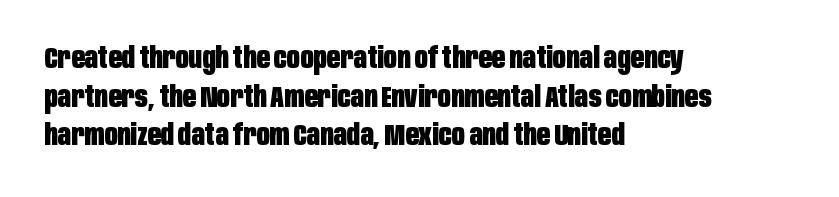
The image shows 29 px heavy, condensed sans-serif type, upright; set left-aligned, normal line spacing (1.33x), normal letter spacing, not underlined; low stroke contrast and a large x-height.
